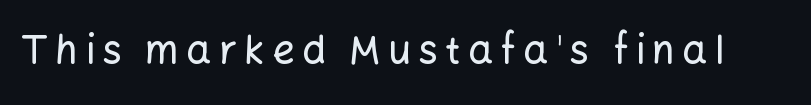
{"serif": "no", "italic": "no", "width": "normal", "stroke_contrast": "low", "x_height": "medium", "monospaced": "no", "underline": "no", "glyph_px": 39}
